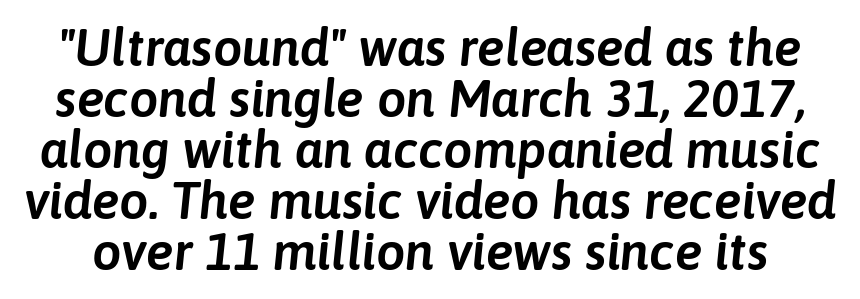
Q: Is the text italic (slanted)? A: Yes, it leans right by about 6 degrees.
Q: Is the text underlined? A: No.
Q: Is the spacing between letters normal or unusually wide? A: Normal.
Q: Is the spacing between lines tight, normal or loose? A: Tight.
Q: Width (condensed, normal, or wide)? A: Normal.
Q: Stroke contrast? A: Low.
Q: x-height? A: Medium.
Q: Monospaced? A: No.
